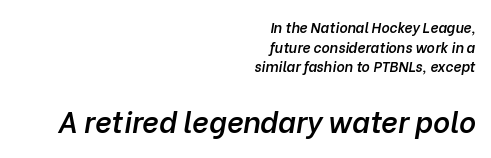
Q: Is the text bold? A: Semi-bold.
Q: Is the text italic (slanted)? A: Yes, it leans right by about 10 degrees.
Q: Is the text underlined? A: No.
Q: How is the paragraph aligned? A: Right-aligned.
Q: Is the spacing between letters normal or unusually wide? A: Normal.
Q: Is the spacing between lines tight, normal or loose? A: Normal.
Q: Which block of text is set in a larger size, the first (top) or the second (bottom)? A: The second (bottom) one.
Q: Width (condensed, normal, or wide)? A: Normal.
Q: Stroke contrast? A: Low.
Q: x-height? A: Medium.
Q: Monospaced? A: No.
